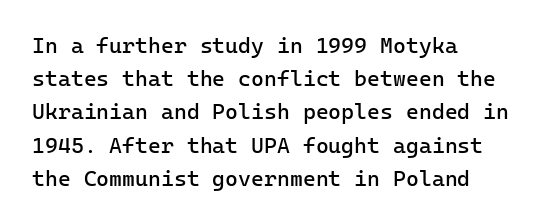
The image shows 22 px text type, upright; set left-aligned, normal line spacing (1.51x), normal letter spacing, not underlined.
